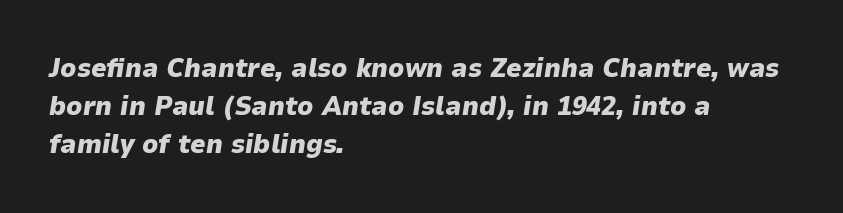
Compared with typical body copy, the letter spacing here is the same. This sample uses an oblique cut, with every glyph tilted off the vertical. Is the type bold? Yes — the strokes are clearly thick and heavy. Layout note: lines flush left.
